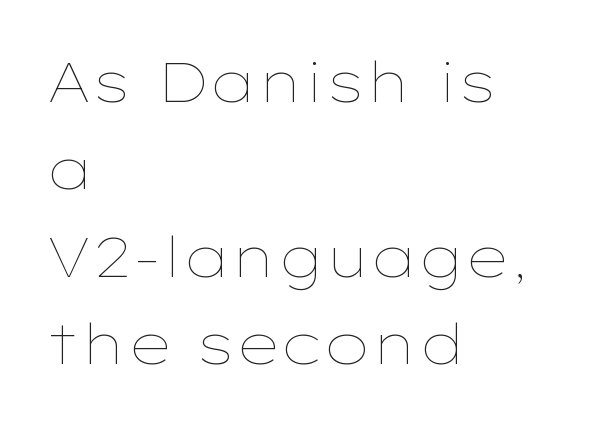
{"italic": "no", "bold": "no", "weight": "thin", "width": "wide", "stroke_contrast": "low", "x_height": "medium", "monospaced": "no", "underline": "no", "align": "left", "line_spacing": "normal", "line_spacing_ratio": 1.56, "letter_spacing": "normal", "letter_spacing_em": 0.0, "glyph_px": 56}
